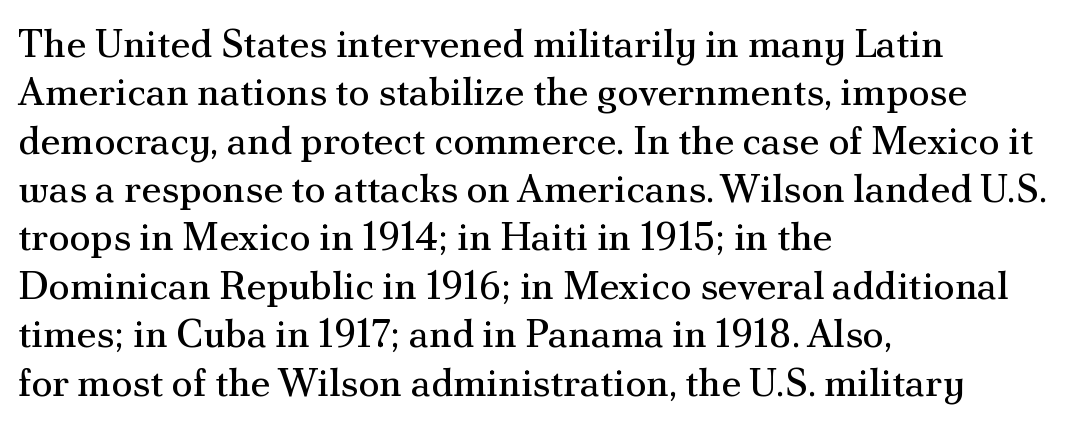
{"serif": "yes", "italic": "no", "bold": "no", "weight": "regular", "width": "normal", "stroke_contrast": "medium", "x_height": "small", "monospaced": "no", "underline": "no", "align": "left", "line_spacing_ratio": 1.24, "letter_spacing": "normal", "letter_spacing_em": 0.0, "glyph_px": 39}
